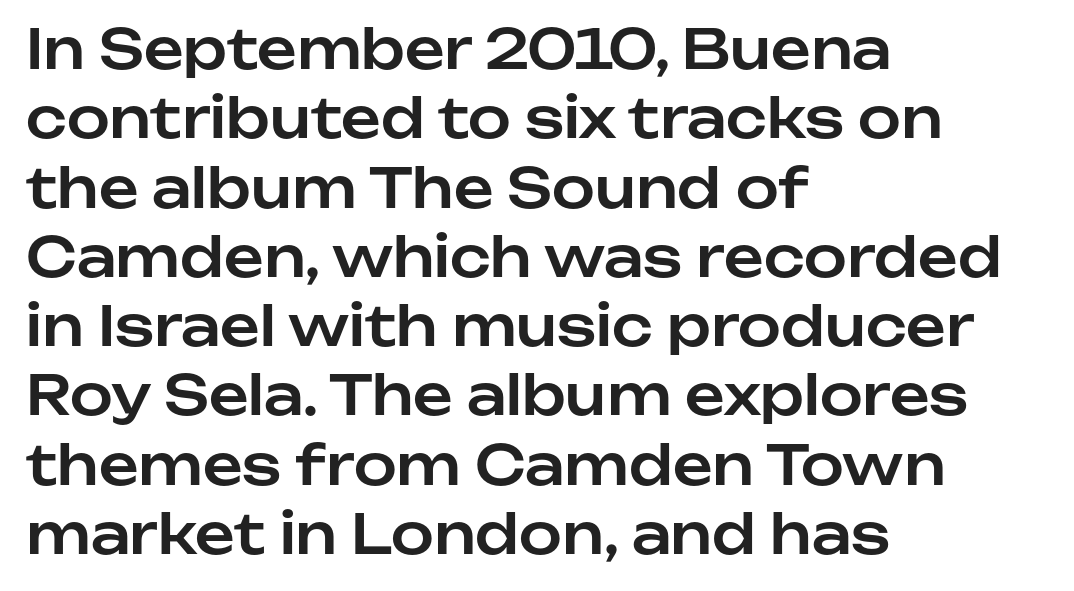
{"serif": "no", "italic": "no", "width": "normal", "stroke_contrast": "low", "x_height": "medium", "monospaced": "no", "underline": "no", "align": "left", "line_spacing": "normal", "line_spacing_ratio": 1.26, "letter_spacing": "normal", "letter_spacing_em": 0.0, "glyph_px": 55}
